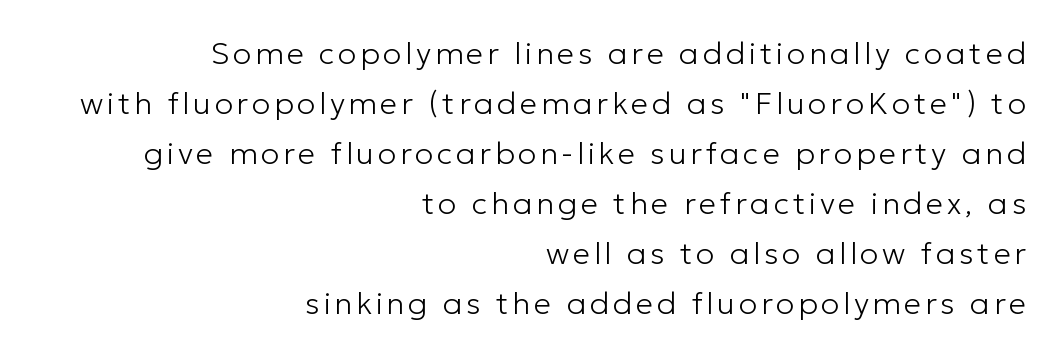
The image shows 31 px light sans-serif type, upright; set right-aligned, normal line spacing (1.61x), not underlined; low stroke contrast and a medium x-height.
